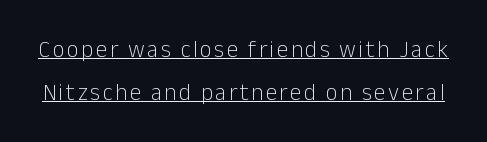
The image shows 23 px text type, upright; set line spacing 1.88x, underlined.
